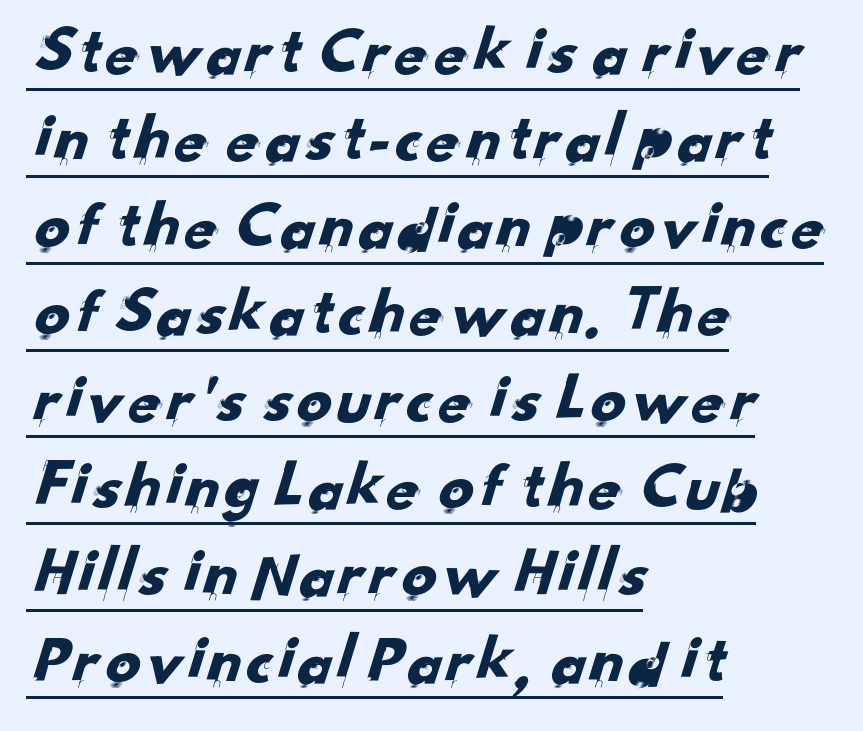
The image shows 69 px sans-serif type; set left-aligned, normal line spacing (1.26x), normal letter spacing, underlined; low stroke contrast and a small x-height.
